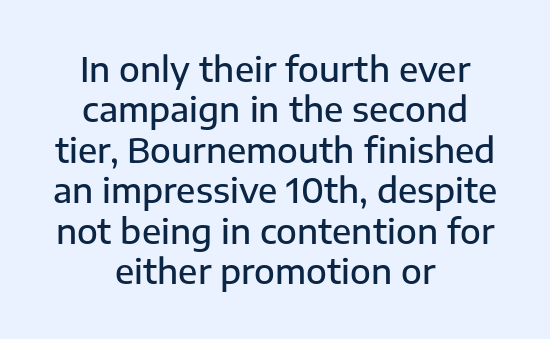
These lines keep a tight, regular rhythm from letter to letter. Think of a printed novel: that variable character pitch is what you see here. The characters display no serif detailing; their extremities are plain. The passage shown is not underscored anywhere. Is the block centered? Yes — each line is placed symmetrically about the middle. Weight: semibold (demi).
